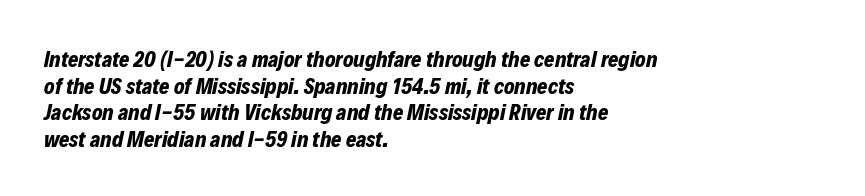
{"italic": "yes", "lean": "right", "slant_degrees": 12, "bold": "yes", "underline": "no", "align": "left", "line_spacing_ratio": 1.21, "letter_spacing": "normal", "letter_spacing_em": 0.0, "glyph_px": 22}
